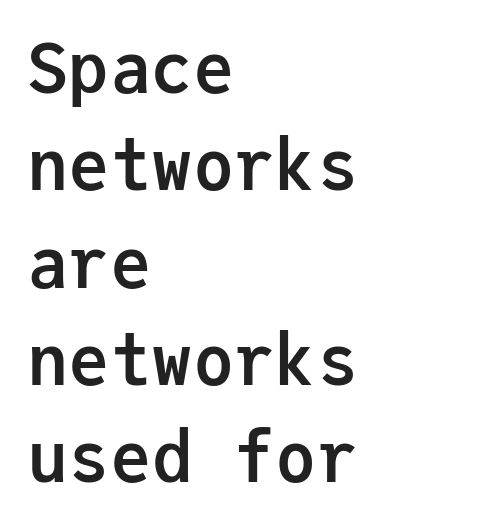
{"serif": "no", "italic": "no", "bold": "yes", "weight": "semibold", "width": "normal", "stroke_contrast": "low", "x_height": "medium", "monospaced": "yes", "underline": "no", "align": "left", "line_spacing": "normal", "line_spacing_ratio": 1.41, "letter_spacing": "normal", "letter_spacing_em": 0.0, "glyph_px": 69}
